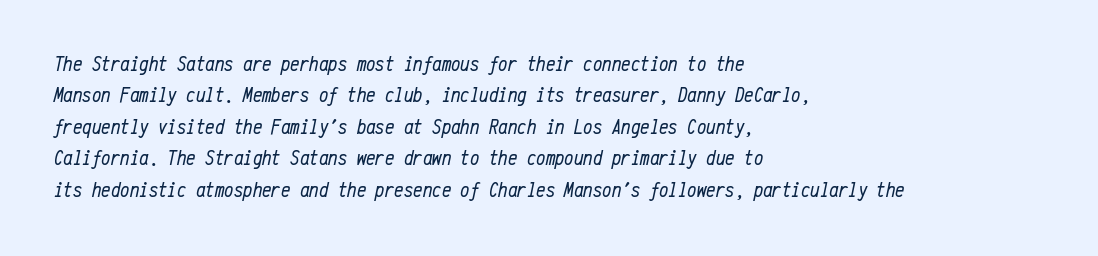
Casual observation: everything's shoved over to the left. Caption: face not bold, strokes unweighted. Underline: absent. The letters are slanted; this is an italic face.
